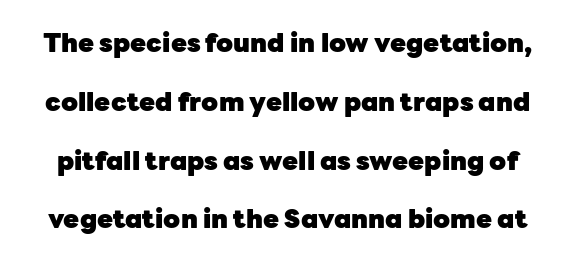
Q: Is the text bold? A: Yes.
Q: Is the text italic (slanted)? A: No, it is upright.
Q: Is the text underlined? A: No.
Q: Is the spacing between letters normal or unusually wide? A: Normal.
Q: Is the spacing between lines tight, normal or loose? A: Loose.
